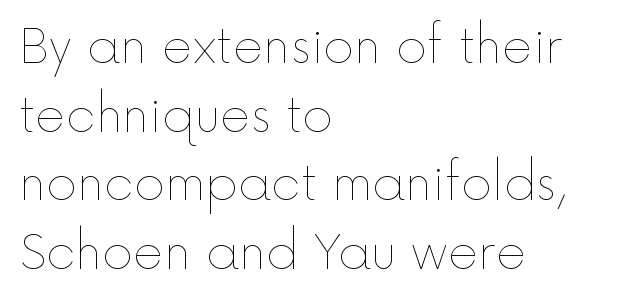
Layout note: lines flush left. The strokes are not fattened; the text isn't bold. Any mark beneath the type? The region is blank. Regular leading. Short note: letters normally spaced.
